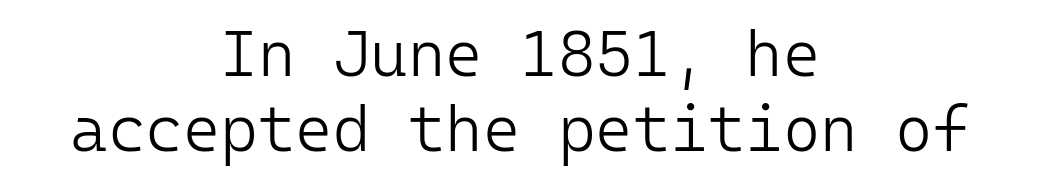
{"serif": "no", "italic": "no", "bold": "no", "weight": "light", "width": "normal", "stroke_contrast": "low", "x_height": "medium", "monospaced": "yes", "underline": "no", "align": "center", "line_spacing_ratio": 1.17, "letter_spacing": "normal", "letter_spacing_em": 0.0, "glyph_px": 64}
